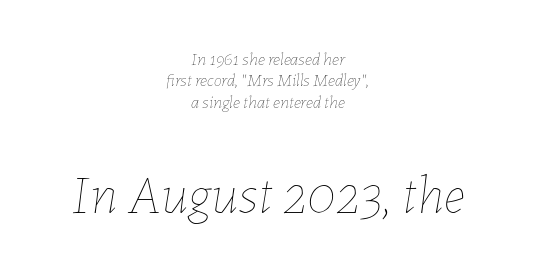
Q: Is the text bold? A: No.
Q: Is the text italic (slanted)? A: Yes, it leans right by about 7 degrees.
Q: Is the text underlined? A: No.
Q: How is the paragraph aligned? A: Centered.
Q: Is the spacing between letters normal or unusually wide? A: Normal.
Q: Which block of text is set in a larger size, the first (top) or the second (bottom)? A: The second (bottom) one.
Q: Width (condensed, normal, or wide)? A: Normal.
Q: Stroke contrast? A: Low.
Q: x-height? A: Medium.
Q: Monospaced? A: No.
